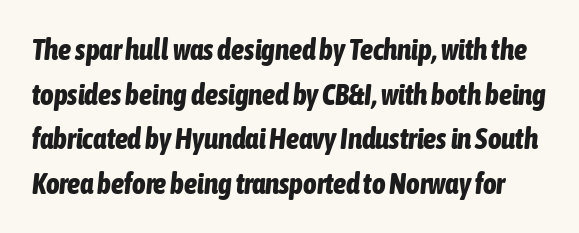
{"italic": "yes", "lean": "right", "slant_degrees": 6, "bold": "yes", "weight": "bold", "width": "condensed", "stroke_contrast": "low", "x_height": "medium", "monospaced": "no", "underline": "no", "line_spacing": "normal", "line_spacing_ratio": 1.54, "letter_spacing": "normal", "letter_spacing_em": 0.0, "glyph_px": 29}
